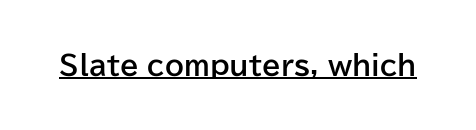
{"italic": "no", "bold": "yes", "underline": "yes", "letter_spacing": "normal", "letter_spacing_em": 0.0, "glyph_px": 27}
